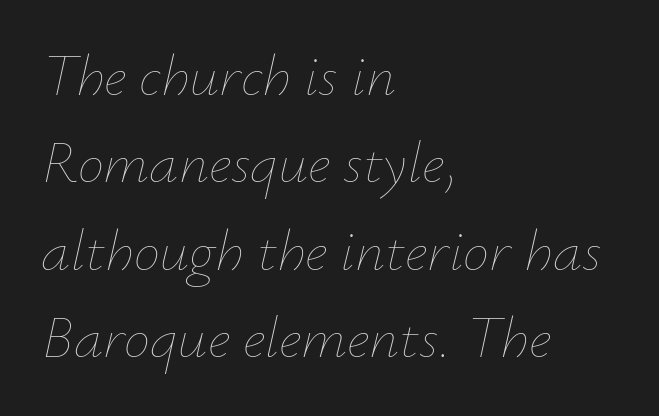
{"italic": "yes", "lean": "right", "slant_degrees": 12, "bold": "no", "weight": "thin", "width": "normal", "stroke_contrast": "low", "x_height": "small", "monospaced": "no", "underline": "no", "align": "left", "line_spacing": "normal", "line_spacing_ratio": 1.48, "letter_spacing": "normal", "letter_spacing_em": 0.0, "glyph_px": 59}
